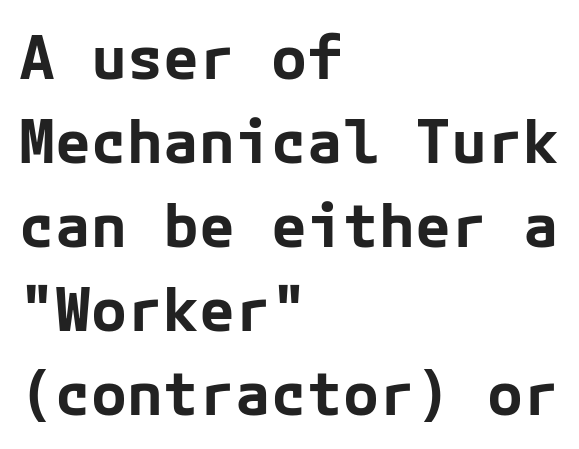
{"serif": "no", "italic": "no", "bold": "yes", "weight": "bold", "width": "normal", "stroke_contrast": "low", "x_height": "medium", "underline": "no", "align": "left", "line_spacing": "normal", "line_spacing_ratio": 1.4, "letter_spacing": "normal", "letter_spacing_em": 0.0, "glyph_px": 60}
